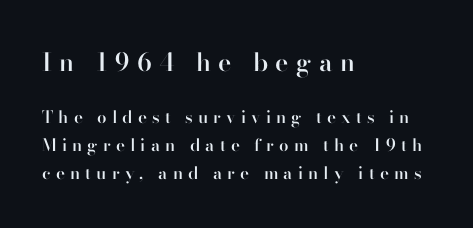
What stands out about the letter spacing? Its width — letters are far apart. The letters are semibold — heavier than regular but short of a full bold. The first block has been scaled up relative to the second. This block has exactly the height ordinary leading produces. The glyphs are unaccompanied by any horizontal stroke below them.
